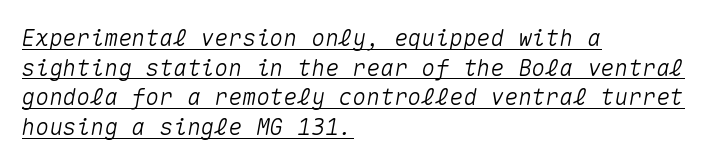
The rendering anchors every line to the left-hand side. The font's italic variant was chosen for this text. Each new line begins a customary step beneath the previous one. Underline: present. The gaps between neighbouring characters are ordinary and unremarkable.
